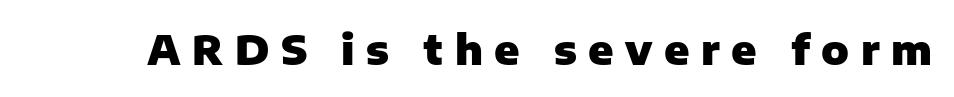
Q: Is the text bold? A: Yes.
Q: Is the text italic (slanted)? A: No, it is upright.
Q: Is the typeface a serif or a sans-serif typeface? A: Sans-serif.
Q: Is the text underlined? A: No.
Q: Is the spacing between letters normal or unusually wide? A: Unusually wide.
Q: Width (condensed, normal, or wide)? A: Normal.
Q: Stroke contrast? A: Low.
Q: x-height? A: Medium.
Q: Monospaced? A: No.
